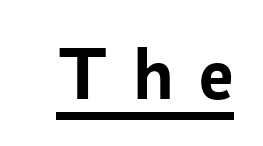
Q: Is the text bold? A: Yes.
Q: Is the text italic (slanted)? A: No, it is upright.
Q: Is the typeface a serif or a sans-serif typeface? A: Sans-serif.
Q: Is the text underlined? A: Yes.
Q: Is the spacing between letters normal or unusually wide? A: Unusually wide.
Q: Width (condensed, normal, or wide)? A: Normal.
Q: Stroke contrast? A: Low.
Q: x-height? A: Medium.
Q: Monospaced? A: No.
